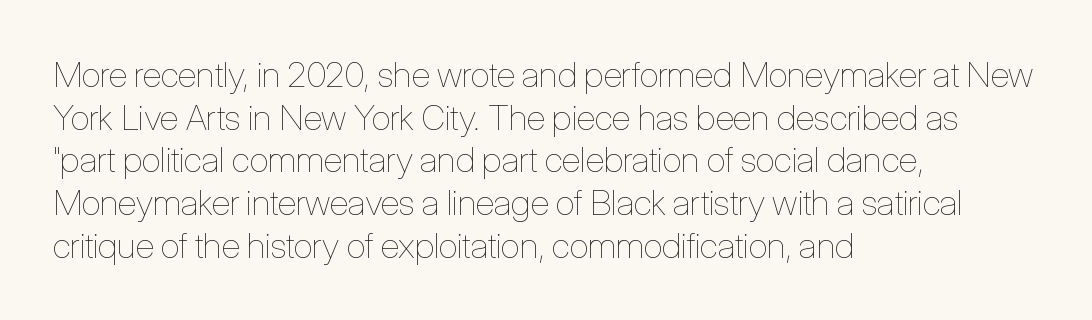
{"italic": "no", "bold": "no", "weight": "thin", "width": "condensed", "stroke_contrast": "low", "x_height": "medium", "monospaced": "no", "underline": "no", "align": "left", "line_spacing_ratio": 1.22, "letter_spacing": "normal", "letter_spacing_em": 0.0, "glyph_px": 35}
